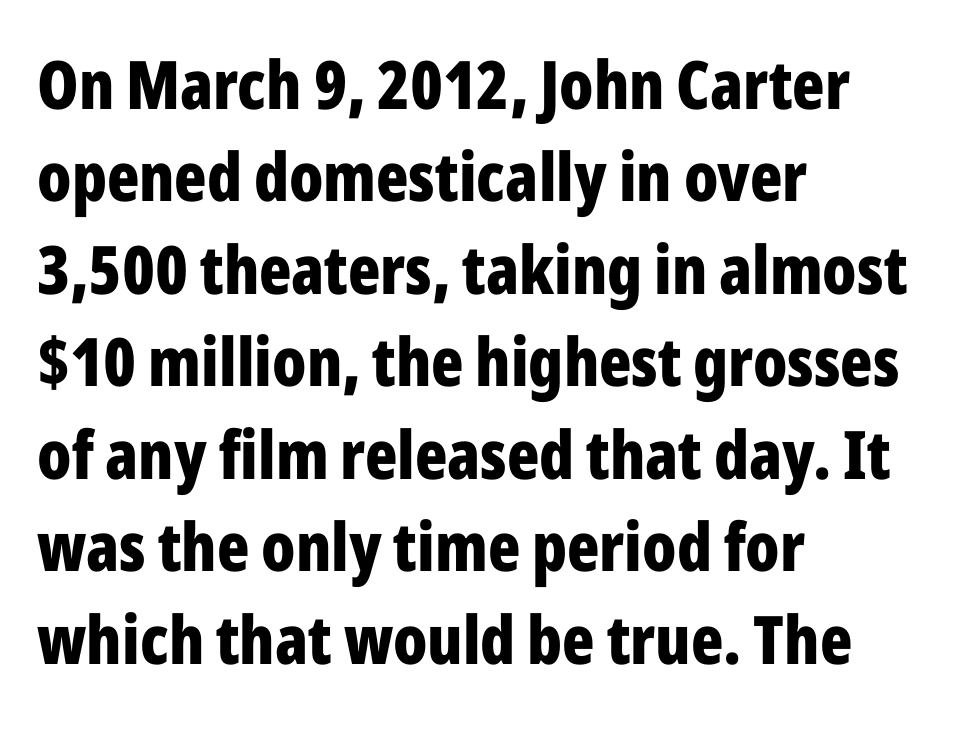
The image shows 67 px bold, condensed sans-serif type, upright; set left-aligned, normal line spacing (1.38x), normal letter spacing, not underlined; low stroke contrast and a medium x-height.
